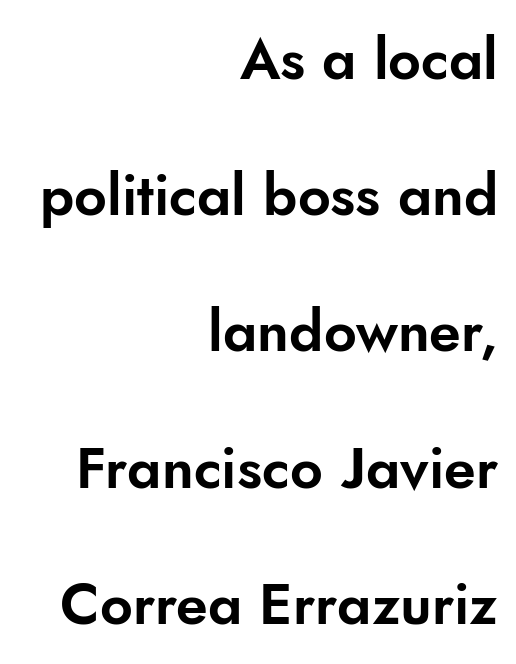
Lines of text with bare space underneath. Standard letterfit; no display-style spreading of the glyphs. How would I describe the line gaps? Wide and relaxed. Type style note: lacks serifs. The type sits square on the baseline with zero lean. The paragraph has a hard right edge and a soft left edge.
